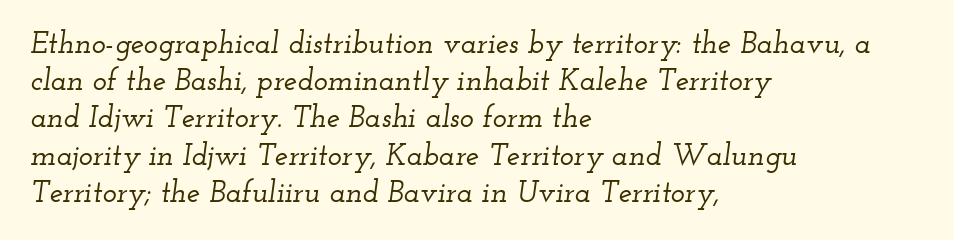
The image shows 30 px wide serif type, italic (leaning right); set left-aligned, line spacing 1.24x, normal letter spacing, not underlined; low stroke contrast and a small x-height.
